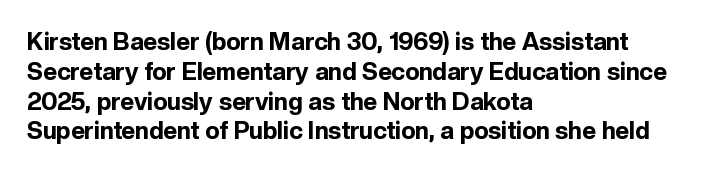
Q: Is the text bold? A: Yes.
Q: Is the text italic (slanted)? A: No, it is upright.
Q: Is the text underlined? A: No.
Q: How is the paragraph aligned? A: Left-aligned.
Q: Is the spacing between letters normal or unusually wide? A: Normal.
